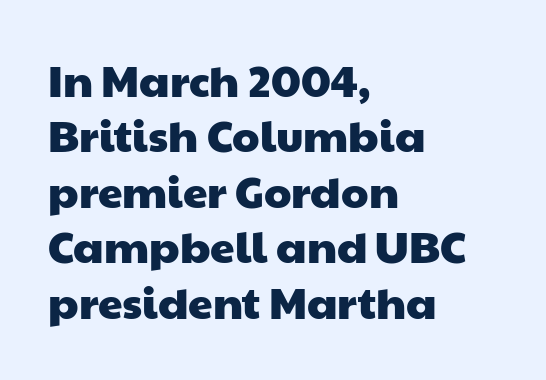
{"serif": "no", "width": "wide", "stroke_contrast": "low", "x_height": "medium", "monospaced": "no", "underline": "no", "align": "left", "line_spacing": "normal", "line_spacing_ratio": 1.26, "letter_spacing": "normal", "letter_spacing_em": 0.0, "glyph_px": 44}
